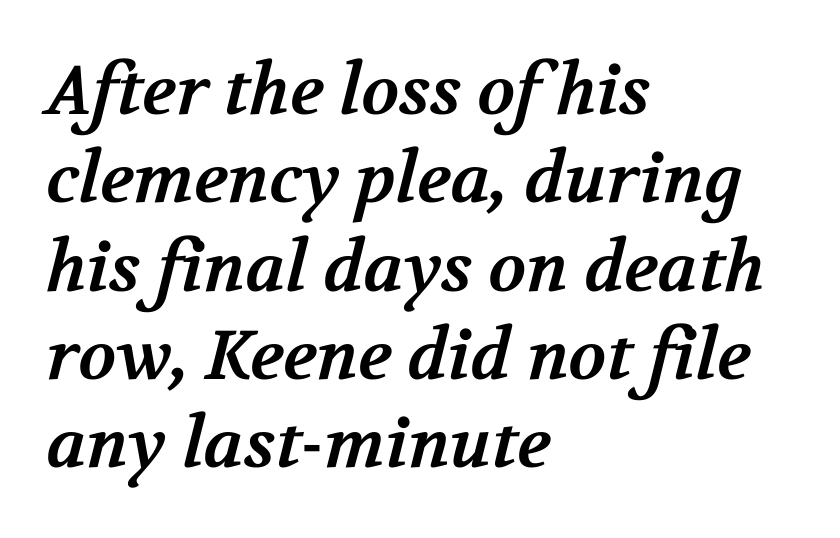
Q: Is the text bold? A: Yes.
Q: Is the typeface a serif or a sans-serif typeface? A: Serif.
Q: Is the text underlined? A: No.
Q: How is the paragraph aligned? A: Left-aligned.
Q: Is the spacing between letters normal or unusually wide? A: Normal.
Q: Is the spacing between lines tight, normal or loose? A: Normal.
Q: Width (condensed, normal, or wide)? A: Normal.
Q: Stroke contrast? A: Medium.
Q: x-height? A: Medium.
Q: Monospaced? A: No.
